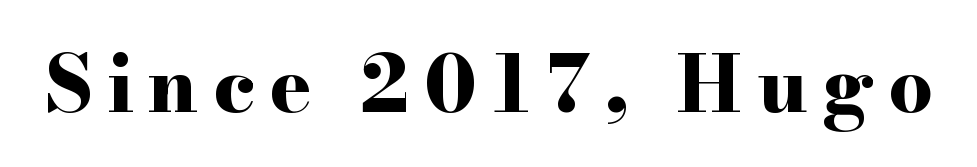
Quick note: underline off. The face used here has the dense, thick strokes of a bold. If you drew a line through each stem, it would be perfectly vertical. Regarding serifs, this sample has them. This sample has the flowing, uneven cadence of proportional lettering.
